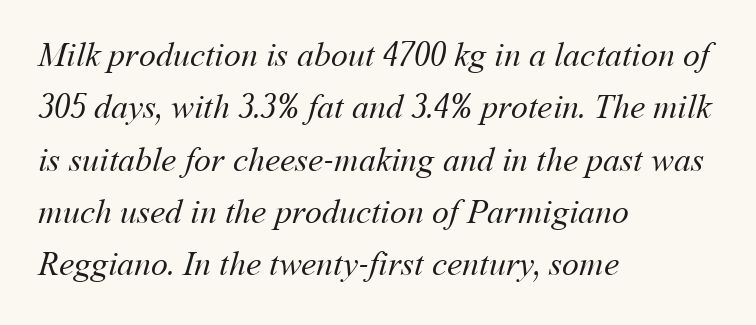
Q: Is the text bold? A: No.
Q: Is the text underlined? A: No.
Q: How is the paragraph aligned? A: Left-aligned.
Q: Is the spacing between letters normal or unusually wide? A: Normal.
Q: Is the spacing between lines tight, normal or loose? A: Normal.
Q: Width (condensed, normal, or wide)? A: Normal.
Q: Stroke contrast? A: Medium.
Q: x-height? A: Medium.
Q: Monospaced? A: No.
